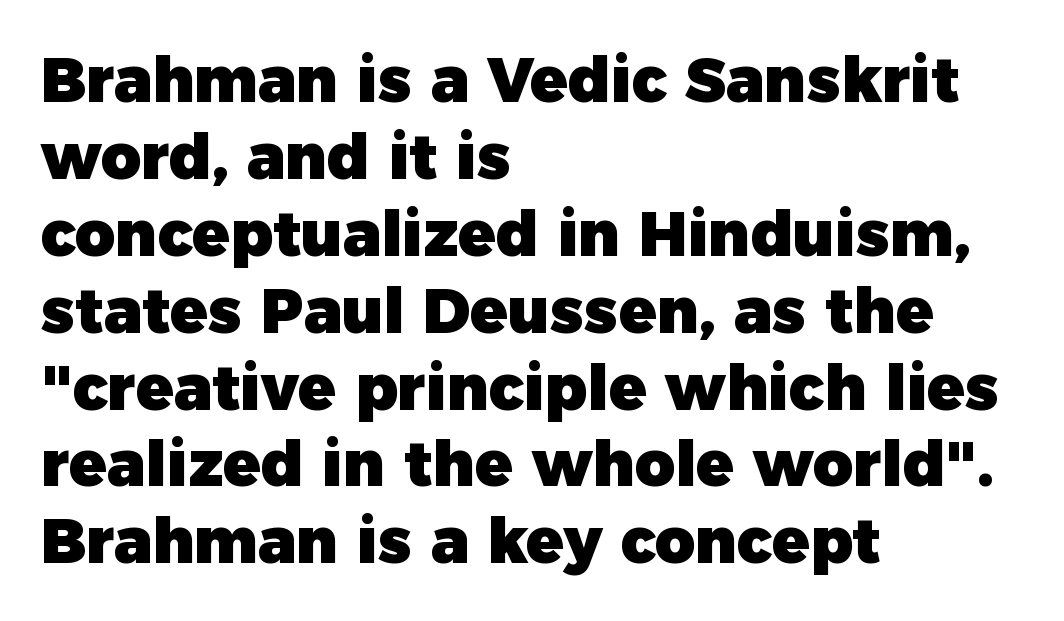
The image shows 62 px heavy sans-serif type, upright; set left-aligned, line spacing 1.24x, normal letter spacing, not underlined; low stroke contrast and a medium x-height.
